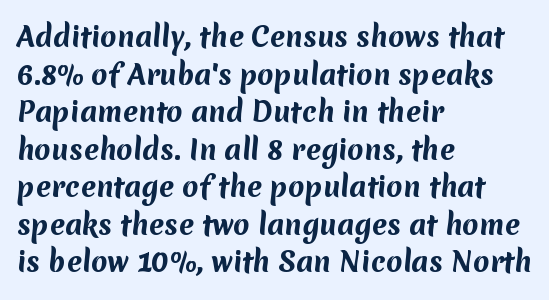
Q: Is the text bold? A: Yes.
Q: Is the text underlined? A: No.
Q: How is the paragraph aligned? A: Left-aligned.
Q: Is the spacing between letters normal or unusually wide? A: Normal.
Q: Is the spacing between lines tight, normal or loose? A: Normal.
